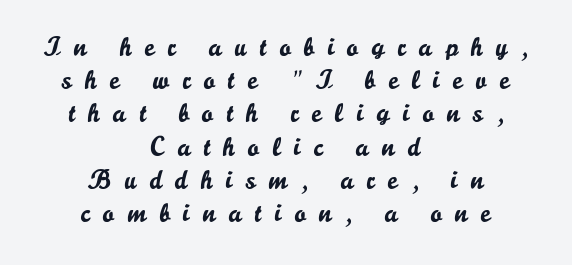
The passage is arranged like a title page — every line centered. Spacing between characters has been opened up far beyond the box default. Check under the words: just untouched page.
